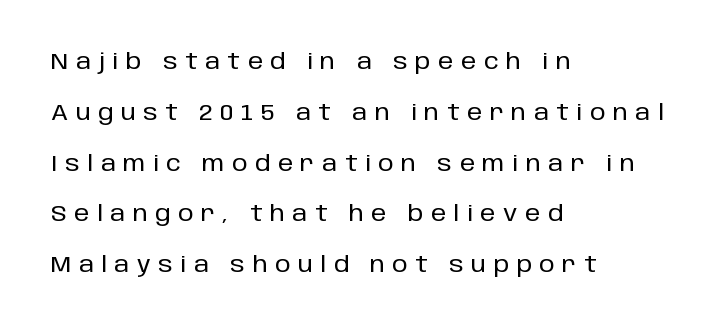
The image shows 22 px text type, upright; set left-aligned, loose line spacing (2.31x), unusually wide letter spacing (+0.34 em), not underlined.
